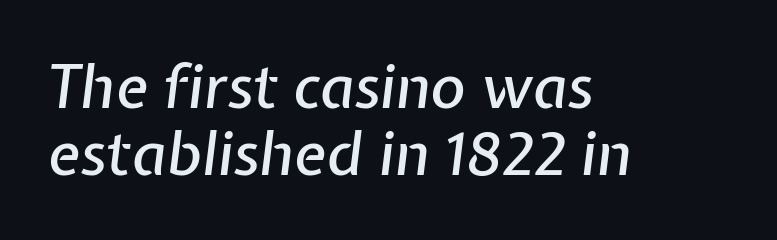
Q: Is the text italic (slanted)? A: Yes, it leans right by about 7 degrees.
Q: Is the text underlined? A: No.
Q: How is the paragraph aligned? A: Left-aligned.
Q: Is the spacing between letters normal or unusually wide? A: Normal.
Q: Is the spacing between lines tight, normal or loose? A: Tight.
Q: Width (condensed, normal, or wide)? A: Normal.
Q: Stroke contrast? A: Low.
Q: x-height? A: Medium.
Q: Monospaced? A: No.
